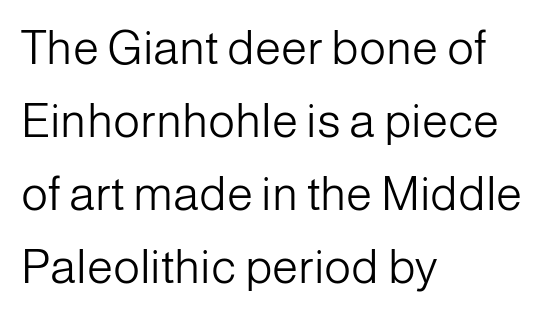
The strokes carry an ordinary text weight at most. Characters remain perfectly vertical along every line. Inter-character spacing is left at the font's built-in metrics. The typesetter chose a ragged-right arrangement here. The rendering shows plain stroke endings on the letterforms — a sans-serif design.
